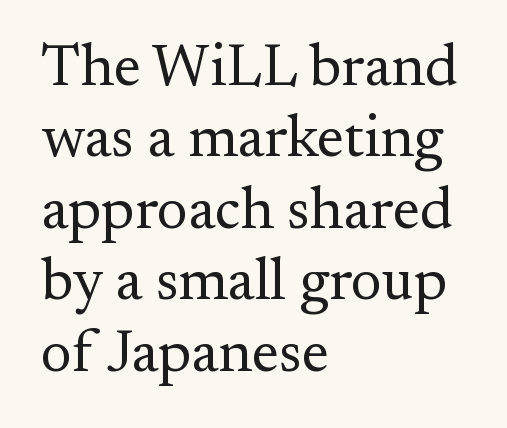
Q: Is the text bold? A: No.
Q: Is the text italic (slanted)? A: No, it is upright.
Q: Is the typeface a serif or a sans-serif typeface? A: Serif.
Q: Is the text underlined? A: No.
Q: How is the paragraph aligned? A: Left-aligned.
Q: Is the spacing between letters normal or unusually wide? A: Normal.
Q: Width (condensed, normal, or wide)? A: Normal.
Q: Stroke contrast? A: Medium.
Q: x-height? A: Small.
Q: Monospaced? A: No.
